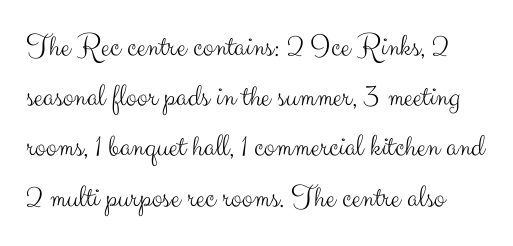
The image shows 32 px light sans-serif type; set normal line spacing (1.57x), normal letter spacing, not underlined; medium stroke contrast and a small x-height.
